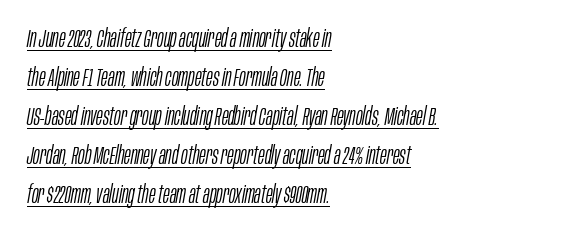
Vertical stems look standard width or narrower in stroke. Honestly, the underline is the first thing you notice here. No extra tracking has been applied to these lines. Typeset ragged right — the left edge is the straight one.
